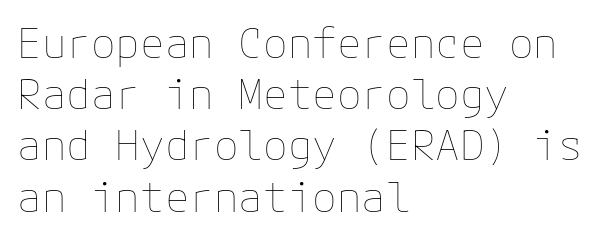
Q: Is the text bold? A: No.
Q: Is the text italic (slanted)? A: No, it is upright.
Q: Is the text underlined? A: No.
Q: How is the paragraph aligned? A: Left-aligned.
Q: Is the spacing between letters normal or unusually wide? A: Normal.
Q: Is the spacing between lines tight, normal or loose? A: Normal.
Q: Width (condensed, normal, or wide)? A: Normal.
Q: Stroke contrast? A: Low.
Q: x-height? A: Medium.
